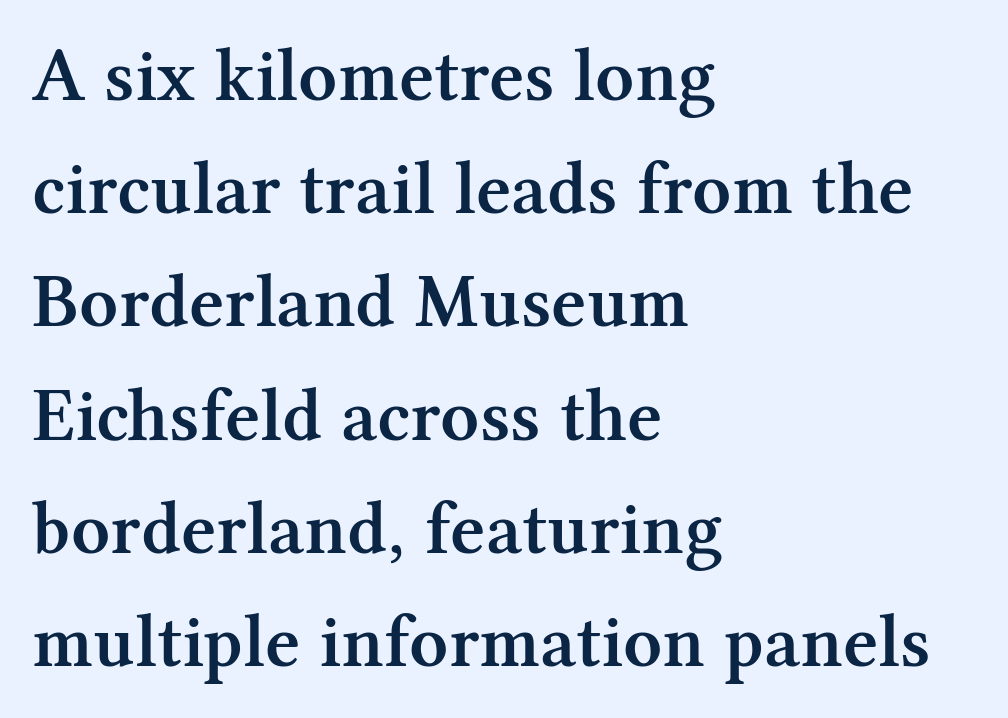
Old-style or modern, the face here clearly has serifs. The strokes are fattened partway — semibold, not bold. The glyphs are unaccompanied by any horizontal stroke below them. Between one letter and the next there's only the usual sliver of space. Posture: vertical. Layout note: lines flush left.
